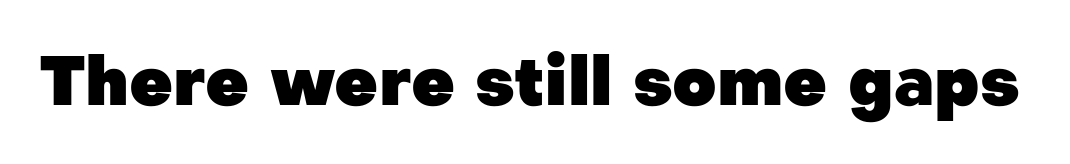
{"serif": "no", "italic": "no", "bold": "yes", "weight": "heavy", "width": "normal", "stroke_contrast": "low", "x_height": "medium", "monospaced": "no", "underline": "no", "letter_spacing": "normal", "letter_spacing_em": 0.0, "glyph_px": 68}
